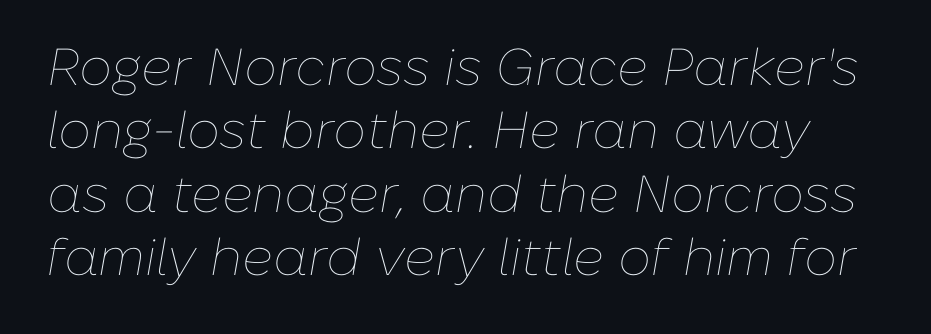
{"italic": "yes", "lean": "right", "slant_degrees": 10, "bold": "no", "weight": "thin", "width": "normal", "stroke_contrast": "low", "x_height": "medium", "monospaced": "no", "underline": "no", "line_spacing_ratio": 1.22, "letter_spacing": "normal", "letter_spacing_em": 0.0, "glyph_px": 52}
